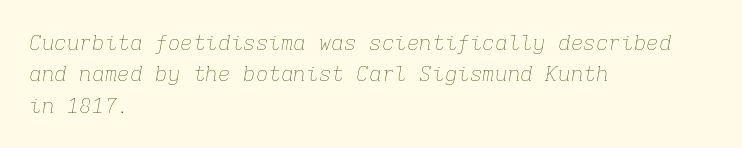
{"italic": "yes", "lean": "right", "slant_degrees": 9, "bold": "no", "underline": "no", "align": "left", "line_spacing": "normal", "line_spacing_ratio": 1.49, "letter_spacing": "normal", "letter_spacing_em": 0.0, "glyph_px": 21}
